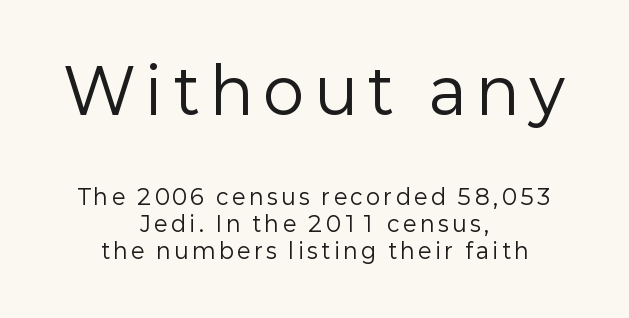
The image shows 62 px regular-weight sans-serif type, upright; set centered, normal line spacing (1.29x), not underlined; the first (top) block is 2.95x larger; low stroke contrast and a medium x-height.
